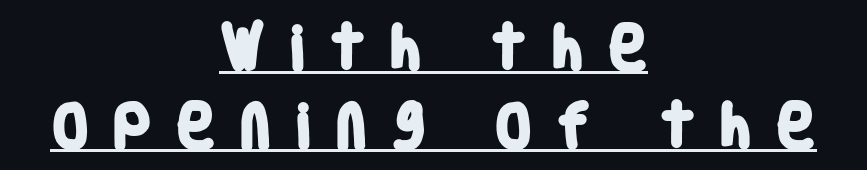
{"serif": "no", "bold": "yes", "weight": "heavy", "width": "condensed", "stroke_contrast": "low", "x_height": "large", "monospaced": "no", "underline": "yes", "align": "center", "line_spacing": "normal", "line_spacing_ratio": 1.59, "letter_spacing": "wide", "letter_spacing_em": 0.47, "glyph_px": 49}
